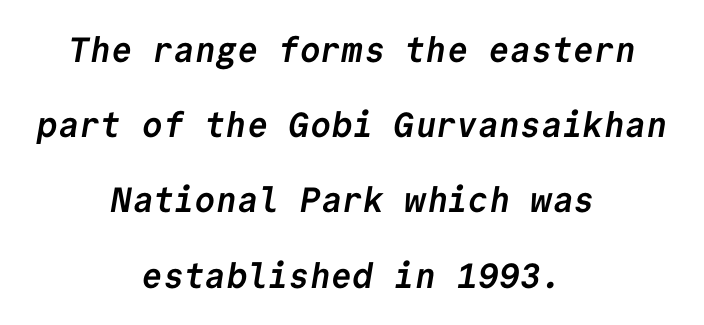
The typesetting leans heavy: a genuine bold. Looks like terminal output: every glyph gets an equal slot. The rendering keeps characters at their native spacing. Interline gaps are noticeably wide in this sample. Typeset on center — no edge is straight. Has an underline been added? It has not.
